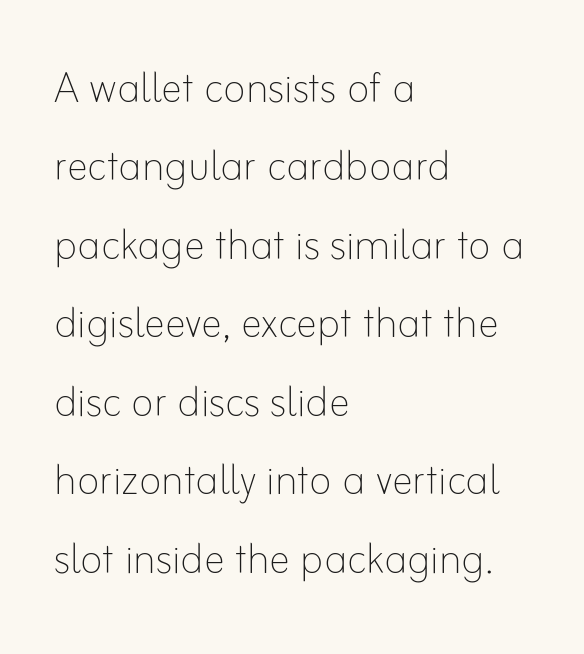
The image shows 53 px thin type, upright; set left-aligned, normal line spacing (1.48x), normal letter spacing, not underlined; low stroke contrast and a small x-height.
